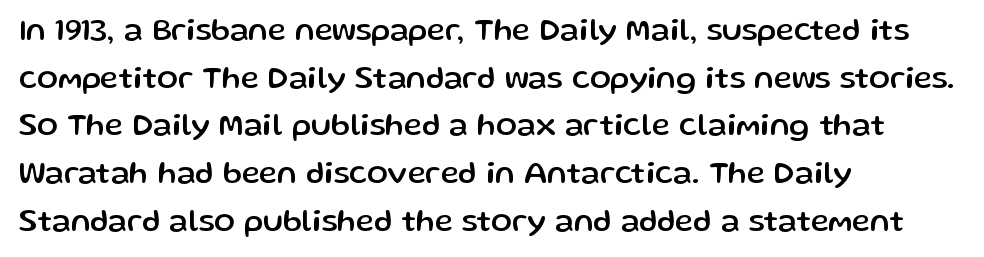
Q: Is the text italic (slanted)? A: No, it is upright.
Q: Is the typeface a serif or a sans-serif typeface? A: Sans-serif.
Q: Is the text underlined? A: No.
Q: How is the paragraph aligned? A: Left-aligned.
Q: Is the spacing between letters normal or unusually wide? A: Normal.
Q: Is the spacing between lines tight, normal or loose? A: Normal.
Q: Width (condensed, normal, or wide)? A: Normal.
Q: Stroke contrast? A: Low.
Q: x-height? A: Medium.
Q: Monospaced? A: No.
